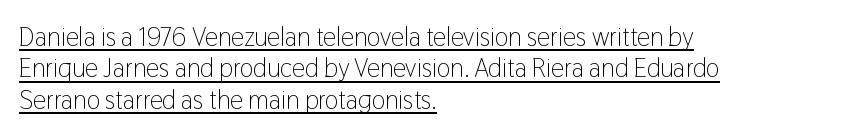
The image shows 26 px text type, upright; set left-aligned, line spacing 1.21x, normal letter spacing, underlined.
